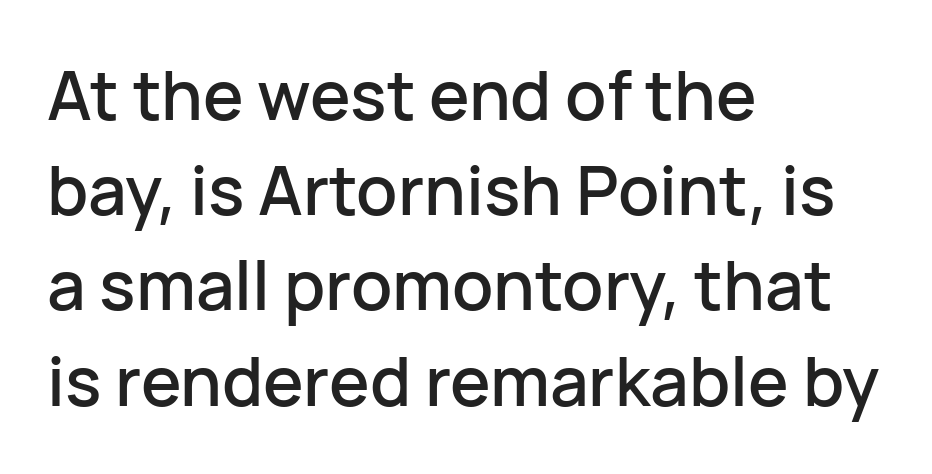
The gap between lines stays unmarked. Each line starts at the same left margin while the right side varies. Successive baselines arrive at the customary interval. Posture: straight, roman, zero tilt. A typesetter would label this face a sans. Tracking value appears to be zero — textbook default spacing.
